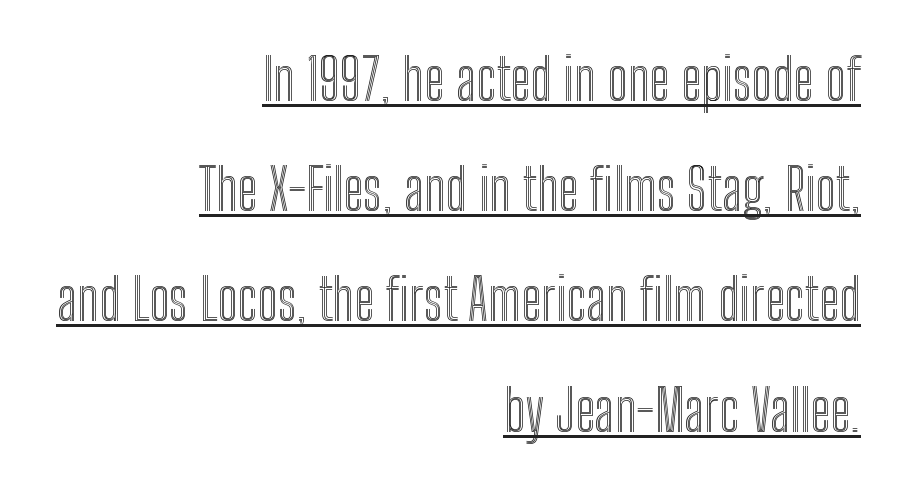
{"italic": "no", "width": "condensed", "x_height": "medium", "monospaced": "no", "underline": "yes", "align": "right", "line_spacing": "loose", "line_spacing_ratio": 1.9, "letter_spacing": "normal", "letter_spacing_em": 0.0, "glyph_px": 58}
